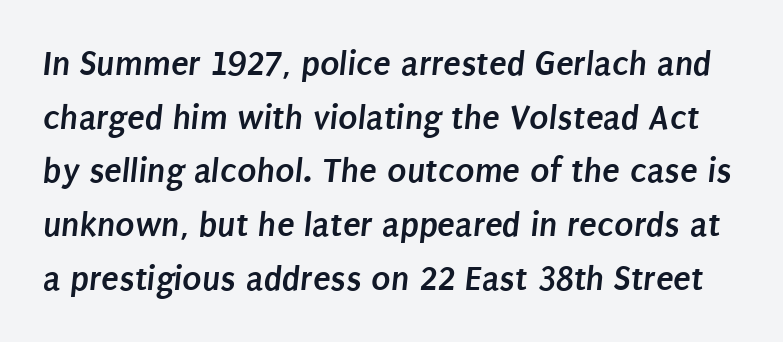
Q: Is the text bold? A: Yes.
Q: Is the typeface a serif or a sans-serif typeface? A: Sans-serif.
Q: Is the text underlined? A: No.
Q: Is the spacing between letters normal or unusually wide? A: Normal.
Q: Is the spacing between lines tight, normal or loose? A: Normal.
Q: Width (condensed, normal, or wide)? A: Condensed.
Q: Stroke contrast? A: Low.
Q: x-height? A: Large.
Q: Monospaced? A: No.
